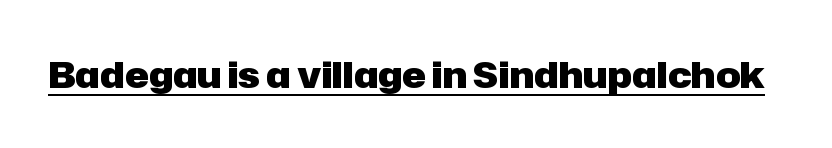
{"serif": "no", "italic": "no", "bold": "yes", "weight": "heavy", "width": "normal", "stroke_contrast": "low", "x_height": "medium", "monospaced": "no", "underline": "yes", "letter_spacing": "normal", "letter_spacing_em": 0.0, "glyph_px": 36}
